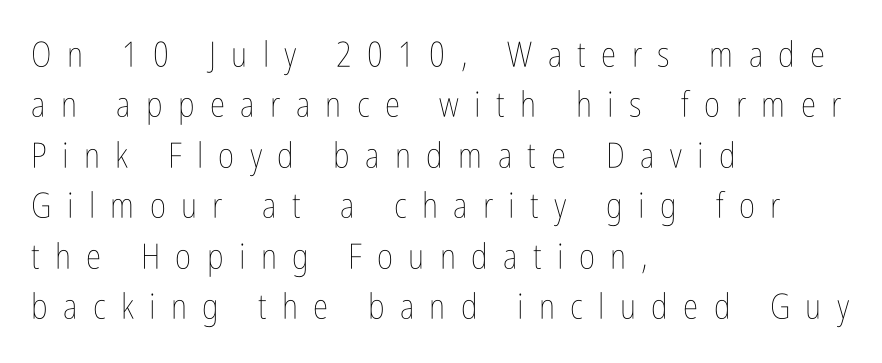
Q: Is the text bold? A: No.
Q: Is the text italic (slanted)? A: No, it is upright.
Q: Is the text underlined? A: No.
Q: How is the paragraph aligned? A: Left-aligned.
Q: Is the spacing between letters normal or unusually wide? A: Unusually wide.
Q: Is the spacing between lines tight, normal or loose? A: Normal.
Q: Width (condensed, normal, or wide)? A: Condensed.
Q: Stroke contrast? A: Low.
Q: x-height? A: Medium.
Q: Monospaced? A: No.
